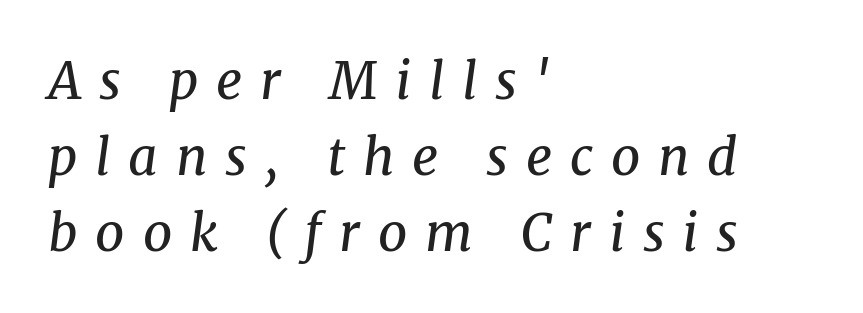
Q: Is the text bold? A: No.
Q: Is the text italic (slanted)? A: Yes, it leans right by about 8 degrees.
Q: Is the typeface a serif or a sans-serif typeface? A: Serif.
Q: Is the text underlined? A: No.
Q: How is the paragraph aligned? A: Left-aligned.
Q: Is the spacing between letters normal or unusually wide? A: Unusually wide.
Q: Is the spacing between lines tight, normal or loose? A: Normal.
Q: Width (condensed, normal, or wide)? A: Normal.
Q: Stroke contrast? A: Medium.
Q: x-height? A: Medium.
Q: Monospaced? A: No.
